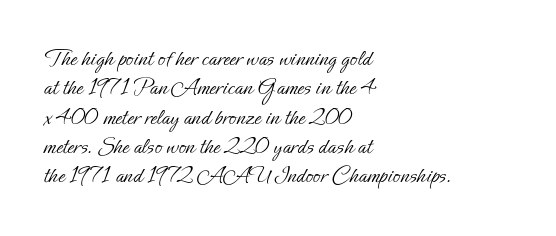
The image shows 24 px text type; set left-aligned, line spacing 1.22x, normal letter spacing, not underlined.
